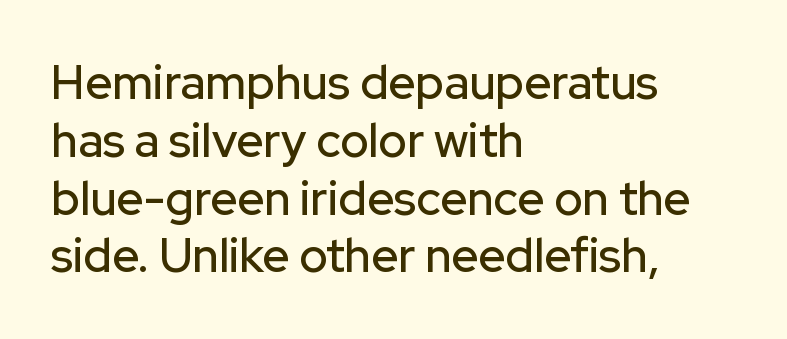
{"serif": "no", "italic": "no", "width": "normal", "stroke_contrast": "low", "x_height": "medium", "monospaced": "no", "underline": "no", "align": "left", "line_spacing_ratio": 1.23, "letter_spacing": "normal", "letter_spacing_em": 0.0, "glyph_px": 47}
